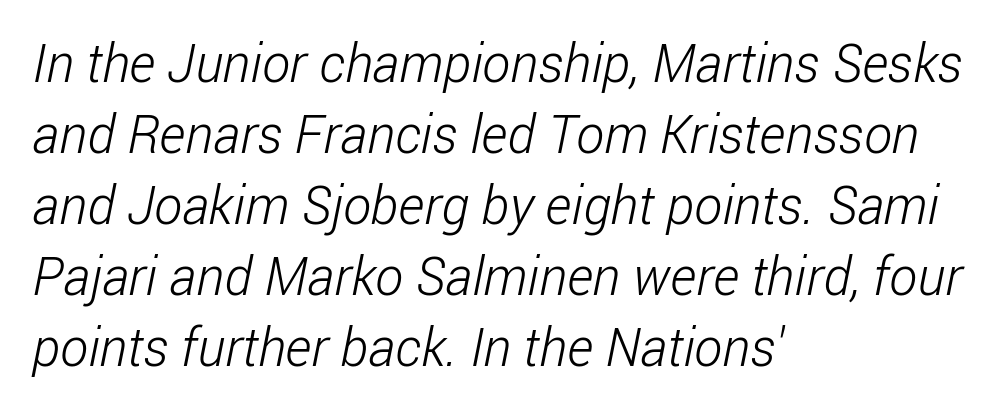
{"serif": "no", "bold": "no", "weight": "light", "width": "condensed", "stroke_contrast": "low", "x_height": "medium", "monospaced": "no", "underline": "no", "align": "left", "line_spacing": "normal", "line_spacing_ratio": 1.34, "letter_spacing": "normal", "letter_spacing_em": 0.0, "glyph_px": 53}
